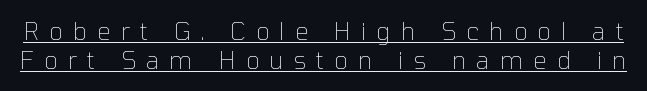
Words appear elongated and porous because spacing is wide. The type sits square on the baseline with zero lean. Underlining? Definitely there. A light-to-regular cut is what we see here.
